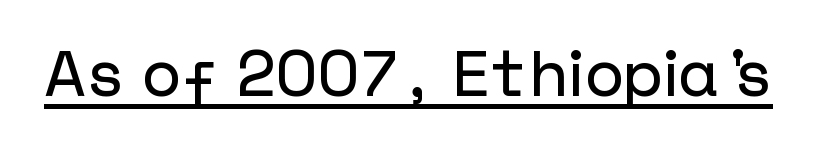
Q: Is the text italic (slanted)? A: No, it is upright.
Q: Is the typeface a serif or a sans-serif typeface? A: Sans-serif.
Q: Is the text underlined? A: Yes.
Q: Is the spacing between letters normal or unusually wide? A: Normal.
Q: Width (condensed, normal, or wide)? A: Normal.
Q: Stroke contrast? A: Low.
Q: x-height? A: Medium.
